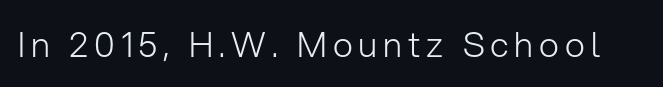
The image shows 35 px light sans-serif type, upright; set not underlined; low stroke contrast and a medium x-height.
